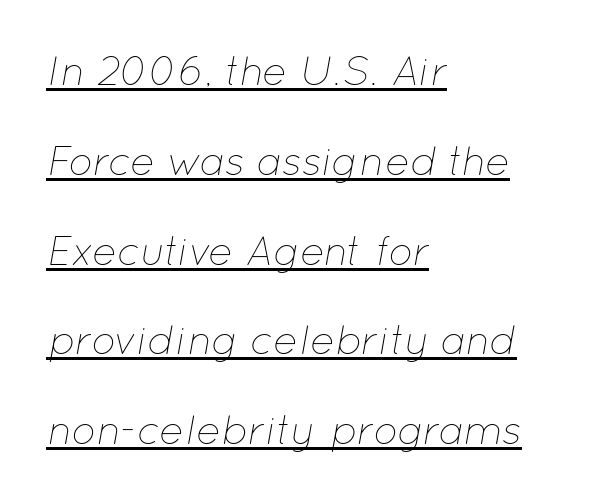
The image shows 41 px thin type, italic (leaning right); set left-aligned, loose line spacing (2.19x), normal letter spacing, underlined; low stroke contrast and a medium x-height.
